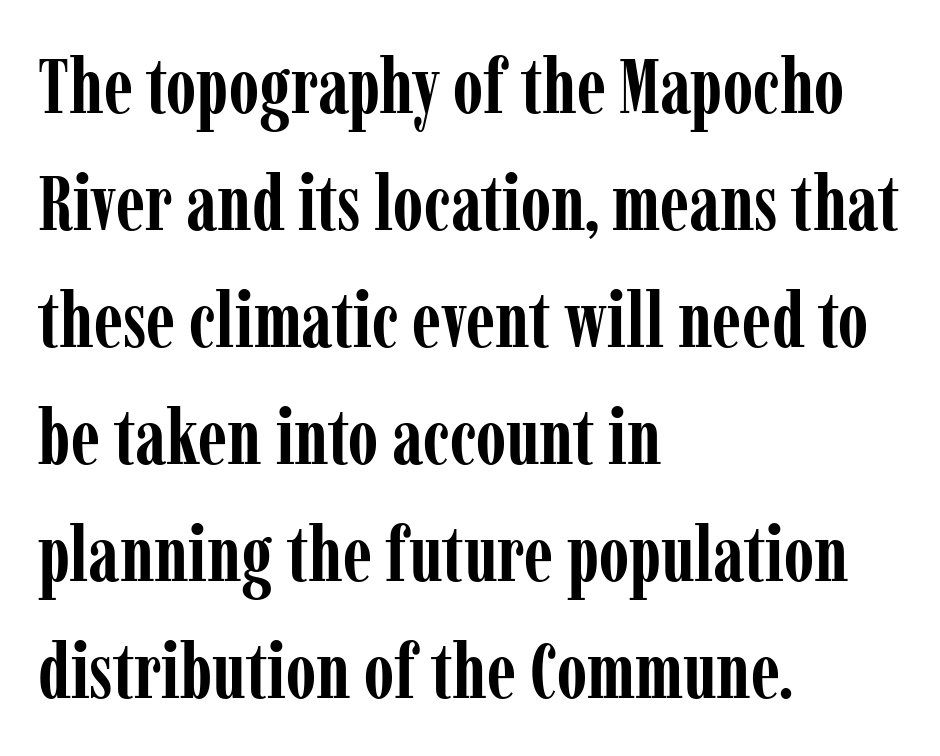
The image shows 78 px semibold, condensed serif type, upright; set left-aligned, normal line spacing (1.5x), normal letter spacing, not underlined; low stroke contrast and a medium x-height.
